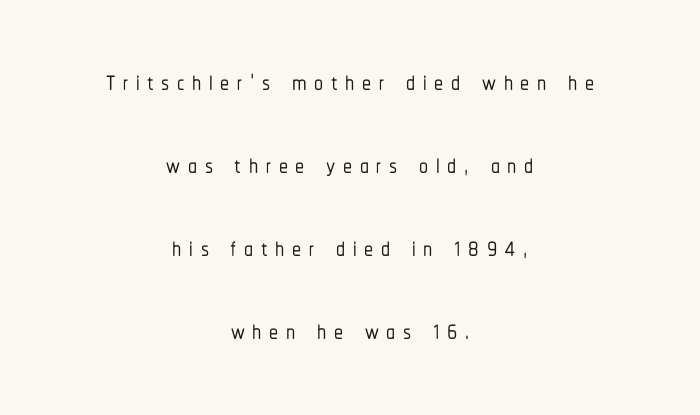
The image shows 36 px condensed sans-serif type, upright; set centered, loose line spacing (2.31x), unusually wide letter spacing (+0.21 em), not underlined; low stroke contrast and a medium x-height.
